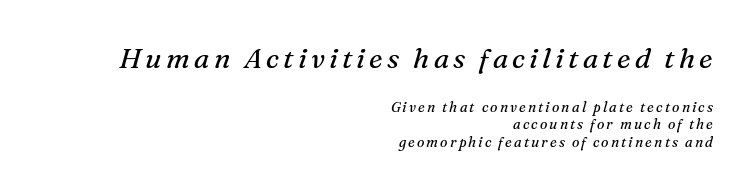
Tall strokes in this sample are angled rather than plumb. This rendering uses right alignment, leaving the left contour irregular. The glyphs are unaccompanied by any horizontal stroke below them. The glyphs in this specimen are seriffed. Here the designer chose a conventional face with non-uniform glyph widths.
